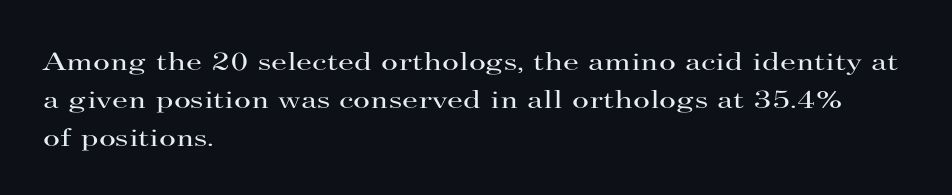
The image shows 26 px text type, upright; set left-aligned, normal line spacing (1.46x), normal letter spacing, not underlined.
